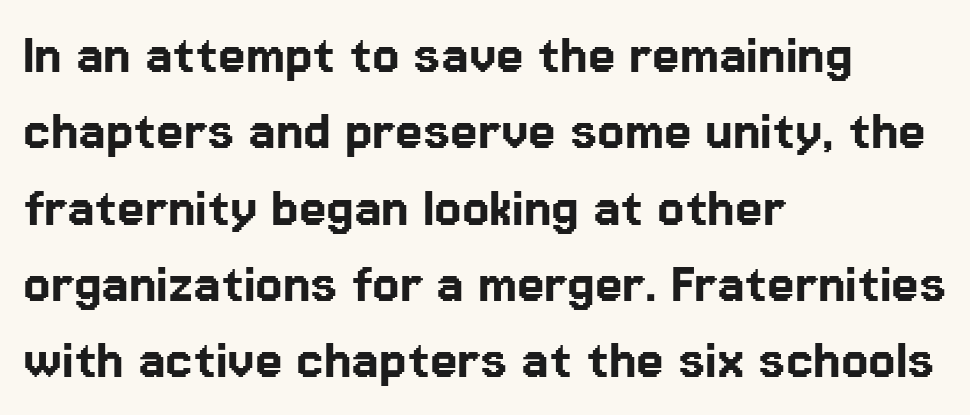
The image shows 62 px sans-serif type, upright; set left-aligned, line spacing 1.23x, normal letter spacing, not underlined; low stroke contrast and a medium x-height.
